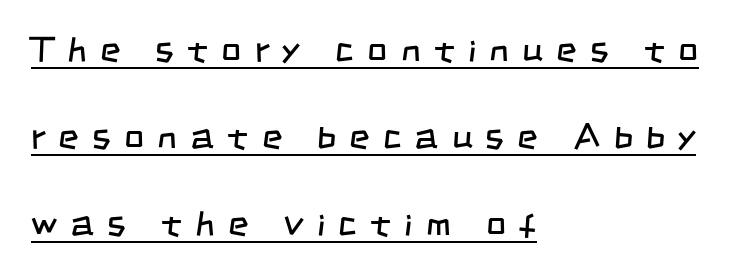
Caption: expanded tracking, letters set apart. Are there feet on the stems? There aren't — it's a sans. Character widths vary here, with narrow letters taking less room than wide ones. These glyphs show unthickened strokes, regular width or finer. Notice how a bar underscores the lettering throughout. The lines are spread far apart with generous leading.
